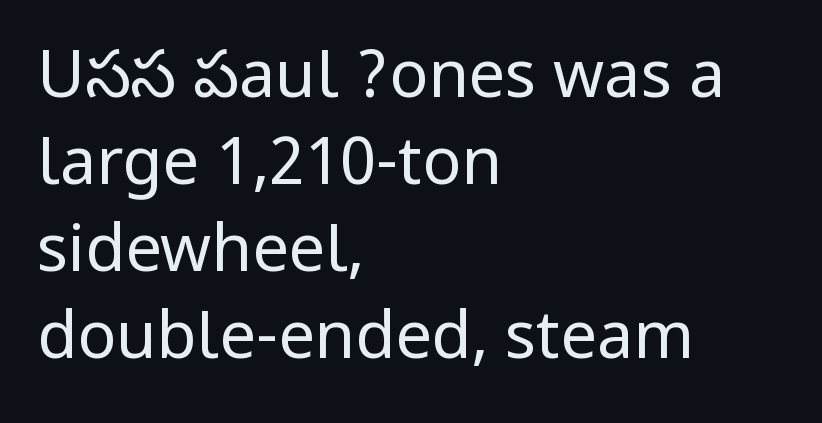
{"serif": "no", "italic": "no", "bold": "no", "weight": "regular", "width": "condensed", "stroke_contrast": "low", "underline": "no", "align": "left", "line_spacing": "normal", "line_spacing_ratio": 1.34, "letter_spacing": "normal", "letter_spacing_em": 0.0, "glyph_px": 65}
